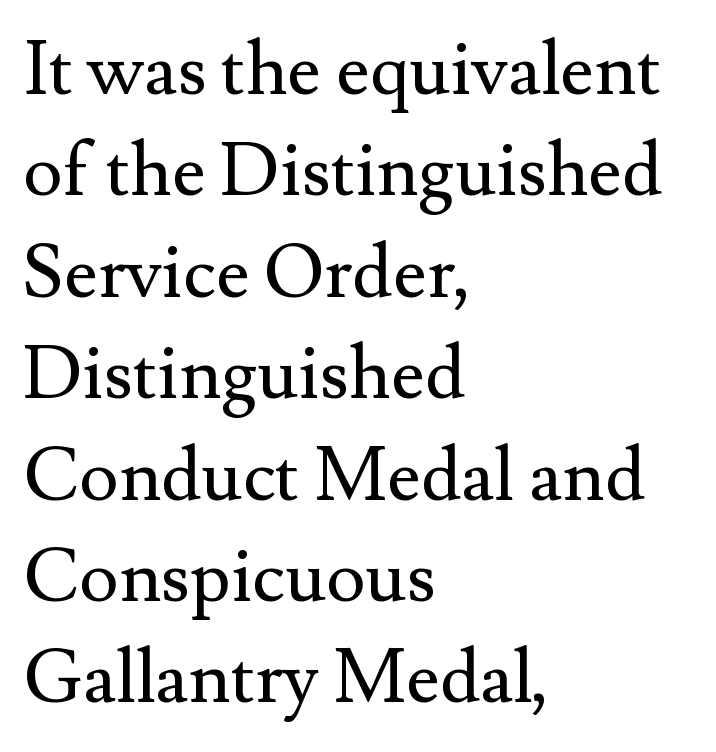
{"serif": "yes", "italic": "no", "bold": "no", "weight": "regular", "width": "normal", "stroke_contrast": "medium", "x_height": "small", "monospaced": "no", "underline": "no", "align": "left", "line_spacing": "normal", "line_spacing_ratio": 1.37, "letter_spacing": "normal", "letter_spacing_em": 0.0, "glyph_px": 74}
